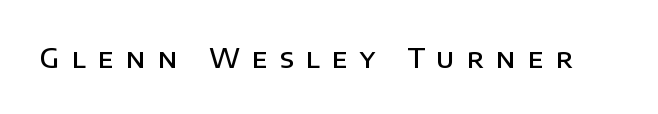
The image shows 27 px text type, upright; set unusually wide letter spacing (+0.45 em), not underlined.
